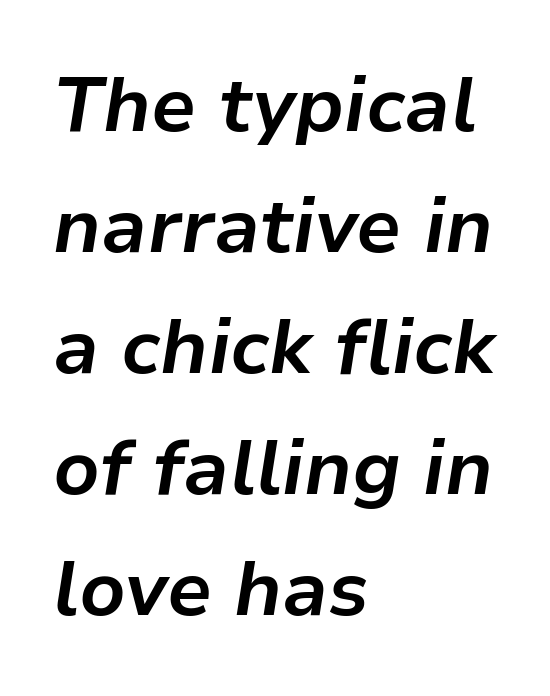
The paragraph has a hard left edge and a soft right edge. The block of text has a typical density, with ordinary space between rows. The strokes are fattened all the way to bold. Emphasis-style slanted type is in use.
